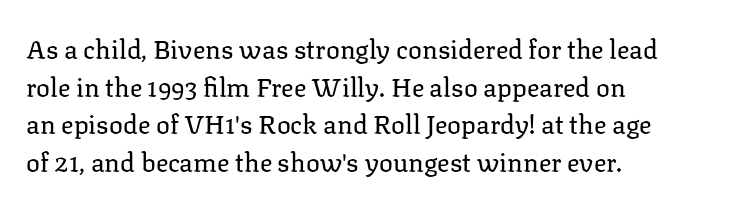
Q: Is the text bold? A: No.
Q: Is the text italic (slanted)? A: No, it is upright.
Q: Is the text underlined? A: No.
Q: How is the paragraph aligned? A: Left-aligned.
Q: Is the spacing between letters normal or unusually wide? A: Normal.
Q: Is the spacing between lines tight, normal or loose? A: Normal.
